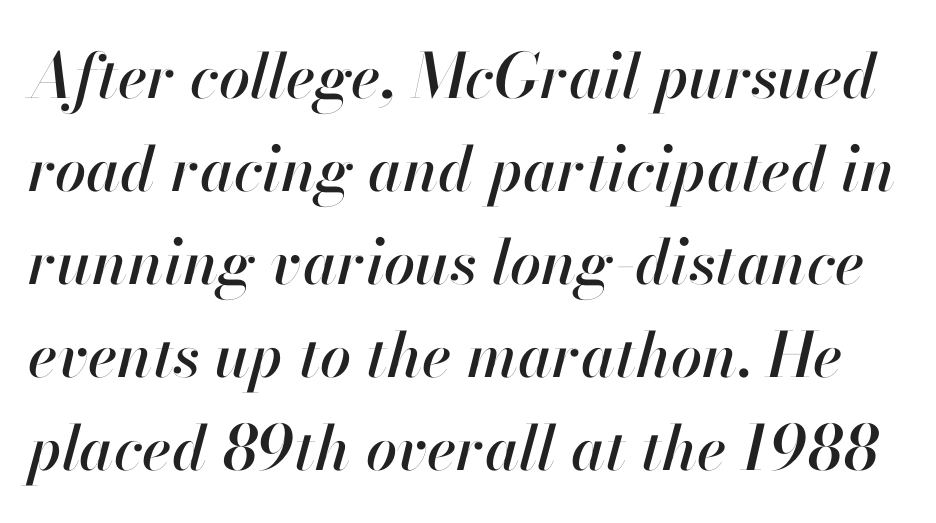
The image shows 62 px text type, italic (leaning right); set normal line spacing (1.5x), normal letter spacing, not underlined; high stroke contrast and a small x-height.
